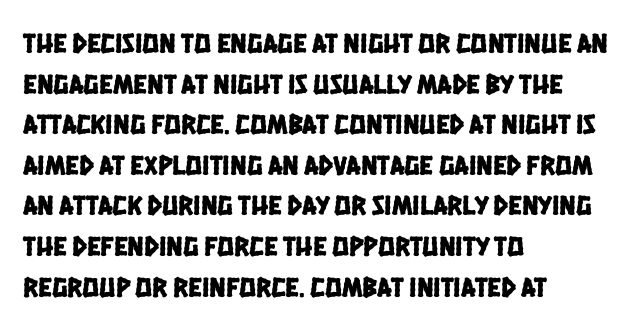
The characters display no serif detailing; their extremities are plain. The line-height multiplier appears to be the usual default. This sample is left-justified, so line endings fall wherever the words run out. Unmarked baselines from the first word to the last. Nothing unusual about the tracking: characters are spaced as the font intends.
